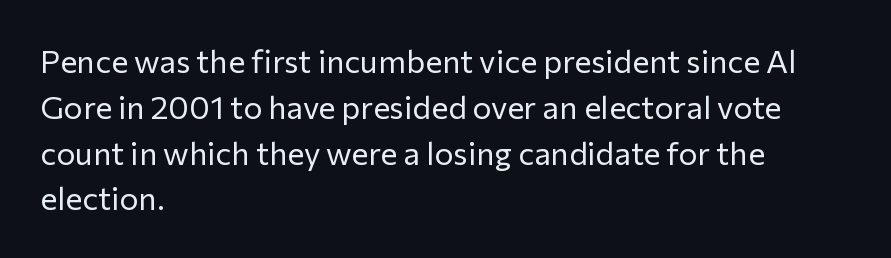
{"serif": "no", "italic": "no", "bold": "no", "weight": "regular", "width": "normal", "stroke_contrast": "low", "x_height": "medium", "monospaced": "no", "underline": "no", "align": "left", "line_spacing": "normal", "line_spacing_ratio": 1.43, "letter_spacing": "normal", "letter_spacing_em": 0.0, "glyph_px": 32}
